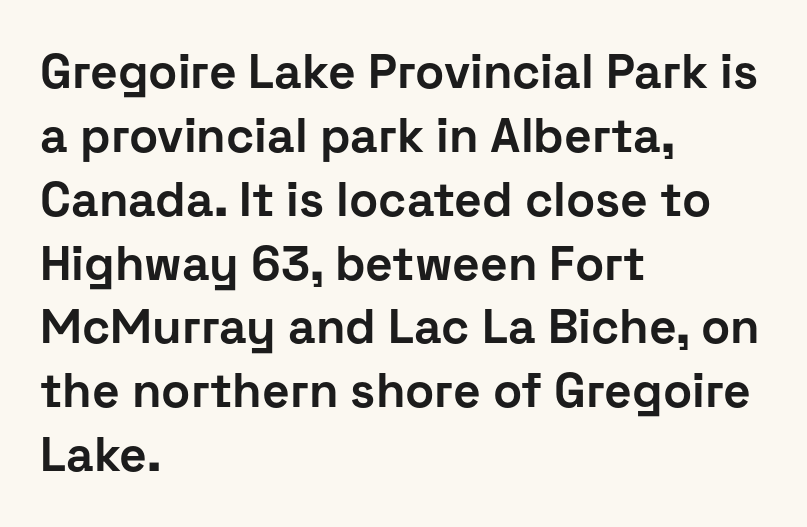
{"serif": "no", "italic": "no", "bold": "yes", "weight": "bold", "width": "normal", "stroke_contrast": "low", "x_height": "medium", "monospaced": "no", "underline": "no", "align": "left", "line_spacing": "normal", "line_spacing_ratio": 1.33, "letter_spacing": "normal", "letter_spacing_em": 0.0, "glyph_px": 48}
